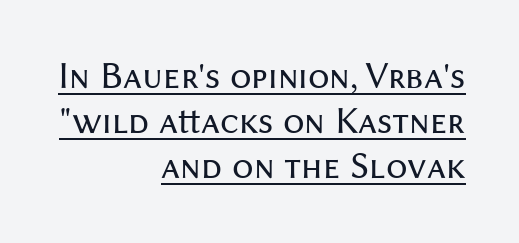
If you drew a ruler down the right edge, every line would touch it. Character widths vary here, with narrow letters taking less room than wide ones. Stems and bowls with no extra thickness — not bold. The horizontal fit of the characters is conventional and even. The letters carry no serifs — their stems end cleanly without finishing strokes.
